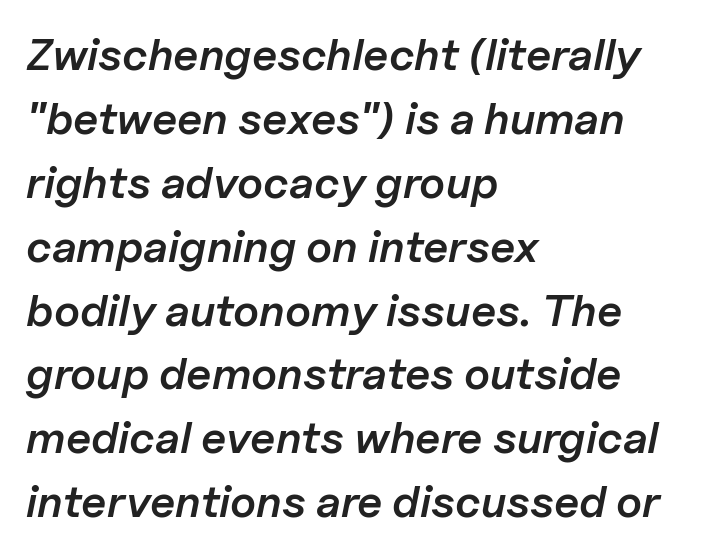
{"italic": "yes", "lean": "right", "slant_degrees": 11, "bold": "semi", "weight": "semibold", "width": "normal", "stroke_contrast": "low", "x_height": "medium", "monospaced": "no", "underline": "no", "align": "left", "line_spacing": "normal", "line_spacing_ratio": 1.42, "letter_spacing": "normal", "letter_spacing_em": 0.0, "glyph_px": 45}
